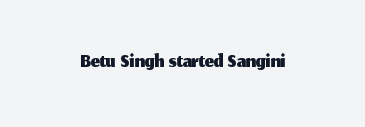
Q: Is the text italic (slanted)? A: No, it is upright.
Q: Is the typeface a serif or a sans-serif typeface? A: Sans-serif.
Q: Is the text underlined? A: No.
Q: Is the spacing between letters normal or unusually wide? A: Normal.
Q: Width (condensed, normal, or wide)? A: Normal.
Q: Stroke contrast? A: Medium.
Q: x-height? A: Medium.
Q: Monospaced? A: No.
